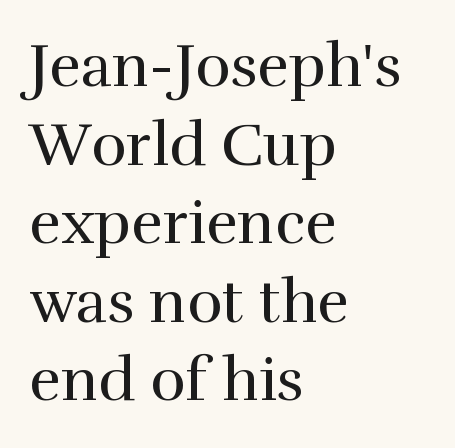
The image shows 60 px regular-weight serif type, upright; set left-aligned, normal line spacing (1.31x), normal letter spacing, not underlined; high stroke contrast and a medium x-height.
